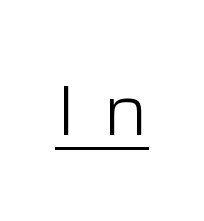
Q: Is the text bold? A: No.
Q: Is the text italic (slanted)? A: No, it is upright.
Q: Is the typeface a serif or a sans-serif typeface? A: Sans-serif.
Q: Is the text underlined? A: Yes.
Q: Is the spacing between letters normal or unusually wide? A: Unusually wide.
Q: Width (condensed, normal, or wide)? A: Normal.
Q: Stroke contrast? A: Low.
Q: x-height? A: Medium.
Q: Monospaced? A: No.
